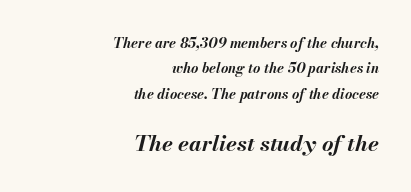
Q: Is the text bold? A: Yes.
Q: Is the text italic (slanted)? A: Yes, it leans right by about 13 degrees.
Q: Is the text underlined? A: No.
Q: How is the paragraph aligned? A: Right-aligned.
Q: Is the spacing between letters normal or unusually wide? A: Normal.
Q: Which block of text is set in a larger size, the first (top) or the second (bottom)? A: The second (bottom) one.
